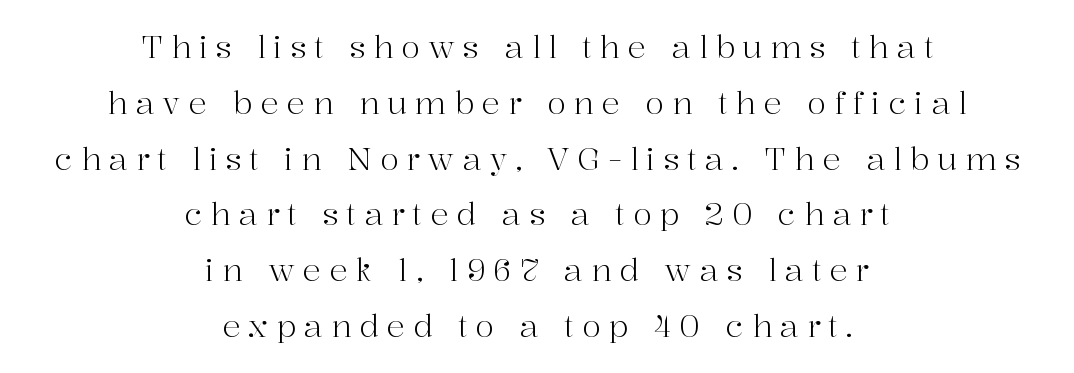
If you folded the block vertically in half, each line would mirror itself in length. The horizontal fit of the characters is loose and conspicuously gappy. Posture: vertical. Character widths vary here, with narrow letters taking less room than wide ones. The baseline area is clear. This is serif lettering, the kind often seen in printed books.
